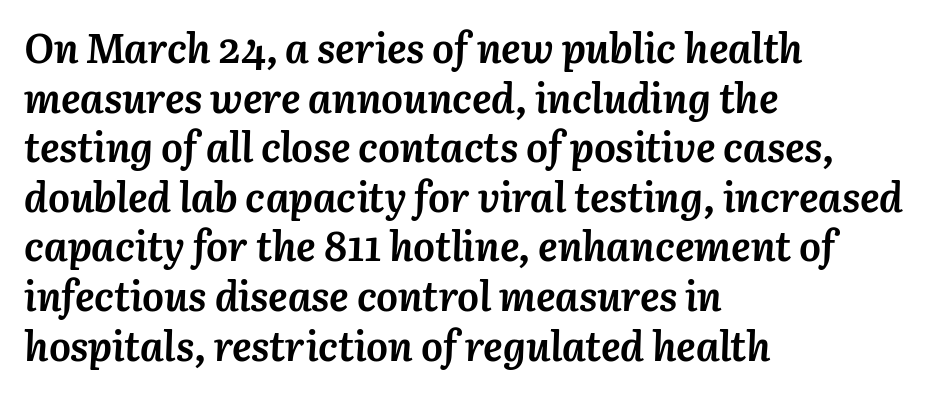
{"italic": "yes", "lean": "right", "slant_degrees": 3, "bold": "yes", "weight": "semibold", "width": "normal", "stroke_contrast": "medium", "x_height": "medium", "monospaced": "no", "underline": "no", "align": "left", "line_spacing_ratio": 1.21, "letter_spacing": "normal", "letter_spacing_em": 0.0, "glyph_px": 41}
